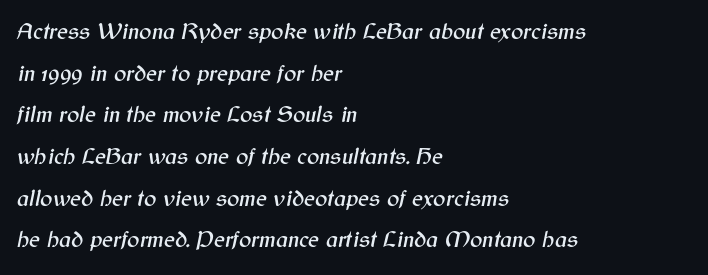
{"italic": "yes", "lean": "right", "slant_degrees": 12, "underline": "no", "align": "left", "line_spacing_ratio": 1.81, "letter_spacing": "normal", "letter_spacing_em": 0.0, "glyph_px": 23}
